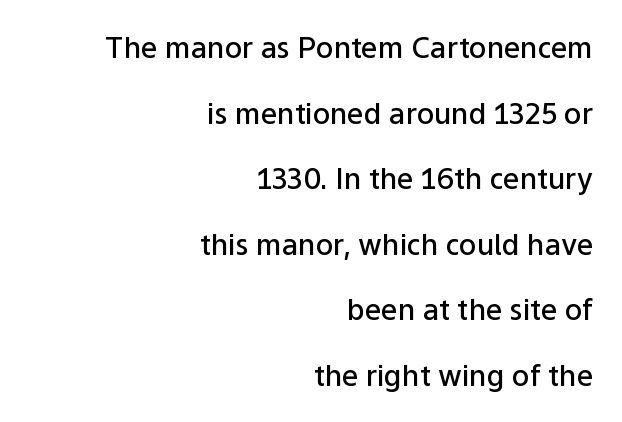
The image shows 29 px semibold sans-serif type, upright; set right-aligned, loose line spacing (2.26x), normal letter spacing, not underlined; low stroke contrast and a medium x-height.
